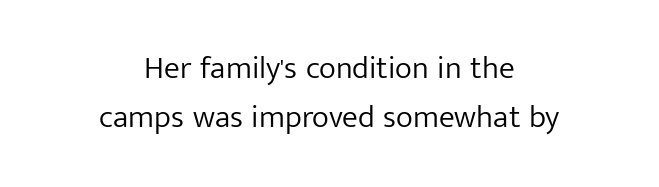
Stems here are at most as thick as an everyday book face. Vertically, the passage feels balanced, rows spaced as you'd expect. A roman cut, with each character standing at attention. The horizontal fit of the characters is conventional and even. Type style note: lacks serifs. Only glyphs here, with clear space below each row.
